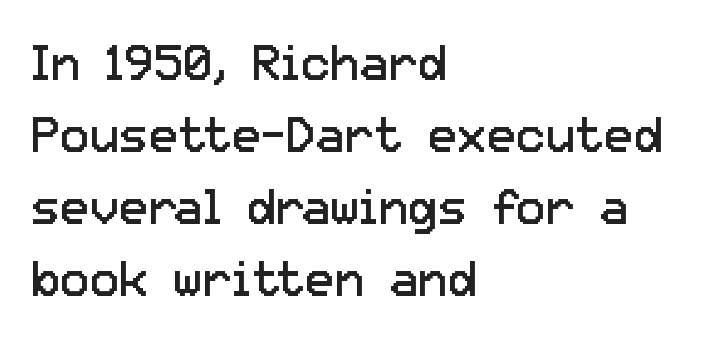
Q: Is the text bold? A: No.
Q: Is the text italic (slanted)? A: No, it is upright.
Q: Is the typeface a serif or a sans-serif typeface? A: Sans-serif.
Q: Is the text underlined? A: No.
Q: How is the paragraph aligned? A: Left-aligned.
Q: Is the spacing between letters normal or unusually wide? A: Normal.
Q: Is the spacing between lines tight, normal or loose? A: Normal.
Q: Width (condensed, normal, or wide)? A: Normal.
Q: Stroke contrast? A: Low.
Q: x-height? A: Medium.
Q: Monospaced? A: No.
